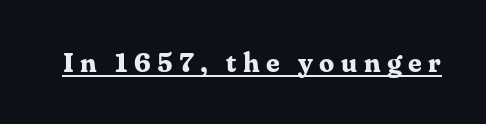
{"italic": "no", "bold": "yes", "underline": "yes", "letter_spacing": "wide", "letter_spacing_em": 0.24, "glyph_px": 27}
